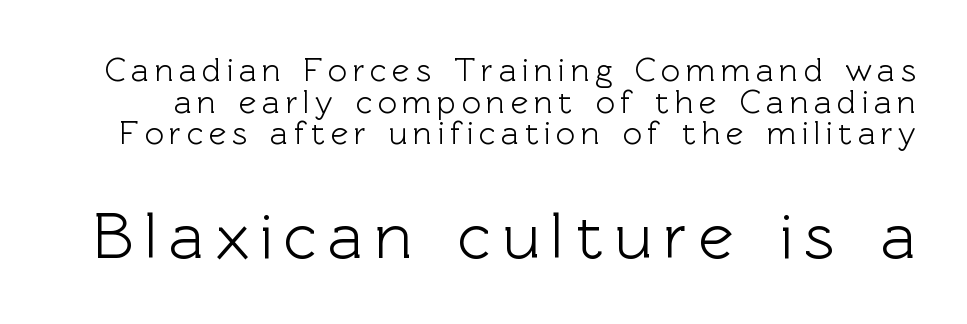
Q: Is the text italic (slanted)? A: No, it is upright.
Q: Is the typeface a serif or a sans-serif typeface? A: Sans-serif.
Q: Is the text underlined? A: No.
Q: Is the spacing between lines tight, normal or loose? A: Tight.
Q: Which block of text is set in a larger size, the first (top) or the second (bottom)? A: The second (bottom) one.
Q: Width (condensed, normal, or wide)? A: Normal.
Q: x-height? A: Medium.
Q: Monospaced? A: No.
